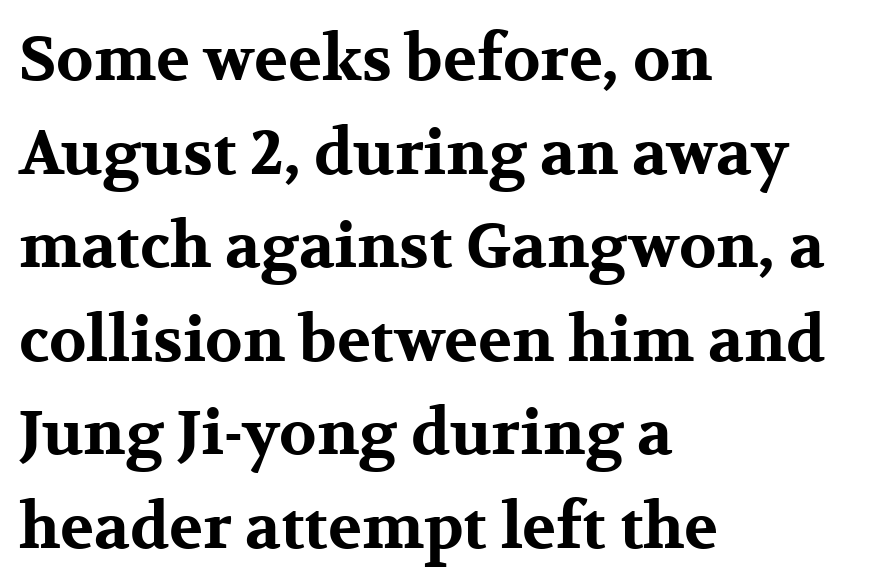
{"serif": "yes", "italic": "no", "bold": "yes", "weight": "bold", "width": "wide", "stroke_contrast": "medium", "x_height": "medium", "monospaced": "no", "underline": "no", "align": "left", "line_spacing": "normal", "line_spacing_ratio": 1.51, "letter_spacing": "normal", "letter_spacing_em": 0.0, "glyph_px": 62}
